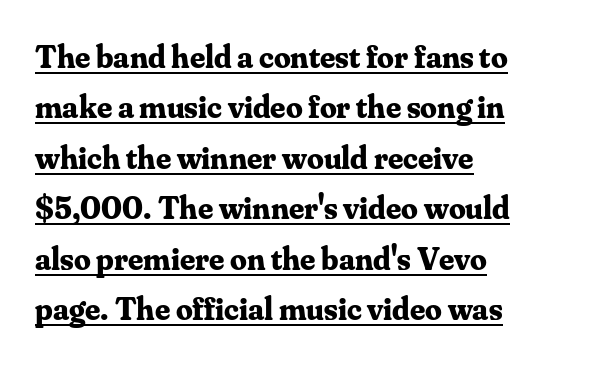
Line spacing here is normal. Varying glyph widths throughout — classic text-font behaviour. Notice how the passage keeps a crisp vertical edge on the left only. The letters sit at their default tracking, neither squeezed nor spread. Somebody hit Ctrl+U on this one — the words are underlined. Old-style or modern, the face here clearly has serifs.
